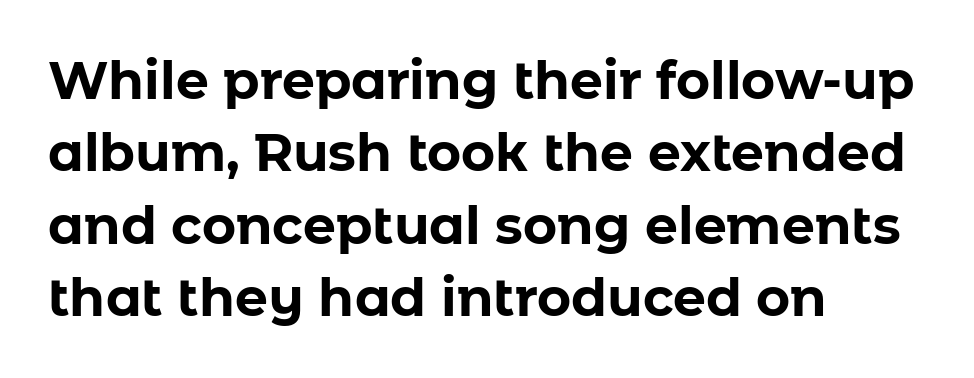
The image shows 52 px bold sans-serif type, upright; set left-aligned, normal line spacing (1.39x), normal letter spacing, not underlined; low stroke contrast and a medium x-height.
